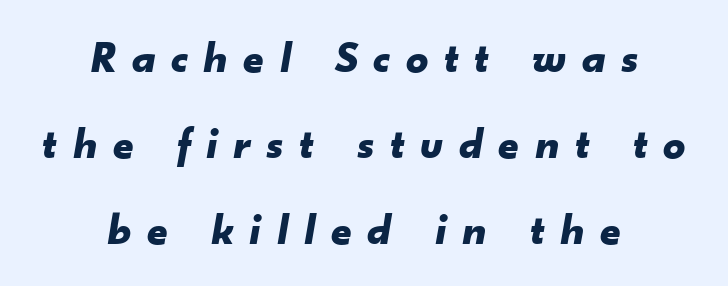
Q: Is the text bold? A: Yes.
Q: Is the text italic (slanted)? A: Yes, it leans right by about 10 degrees.
Q: Is the text underlined? A: No.
Q: How is the paragraph aligned? A: Centered.
Q: Is the spacing between letters normal or unusually wide? A: Unusually wide.
Q: Is the spacing between lines tight, normal or loose? A: Loose.
Q: Width (condensed, normal, or wide)? A: Normal.
Q: Stroke contrast? A: Low.
Q: x-height? A: Small.
Q: Monospaced? A: No.
